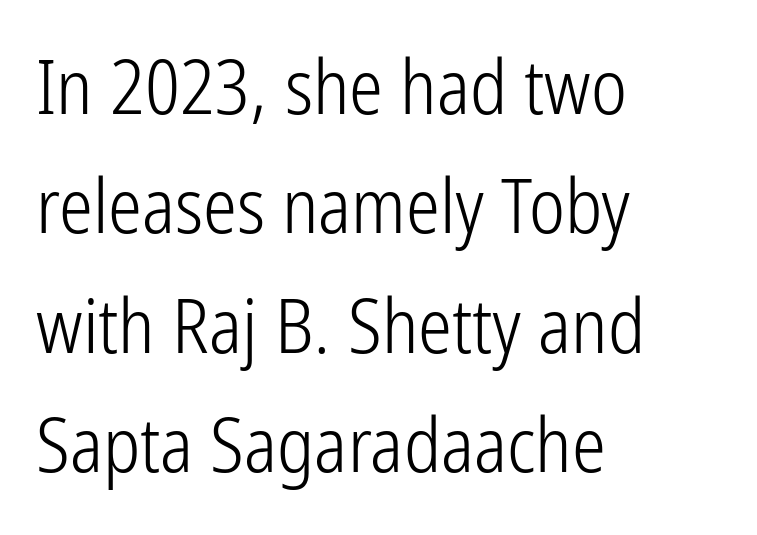
Q: Is the text bold? A: No.
Q: Is the text italic (slanted)? A: No, it is upright.
Q: Is the typeface a serif or a sans-serif typeface? A: Sans-serif.
Q: Is the text underlined? A: No.
Q: How is the paragraph aligned? A: Left-aligned.
Q: Is the spacing between letters normal or unusually wide? A: Normal.
Q: Is the spacing between lines tight, normal or loose? A: Normal.
Q: Width (condensed, normal, or wide)? A: Condensed.
Q: Stroke contrast? A: Low.
Q: x-height? A: Medium.
Q: Monospaced? A: No.
